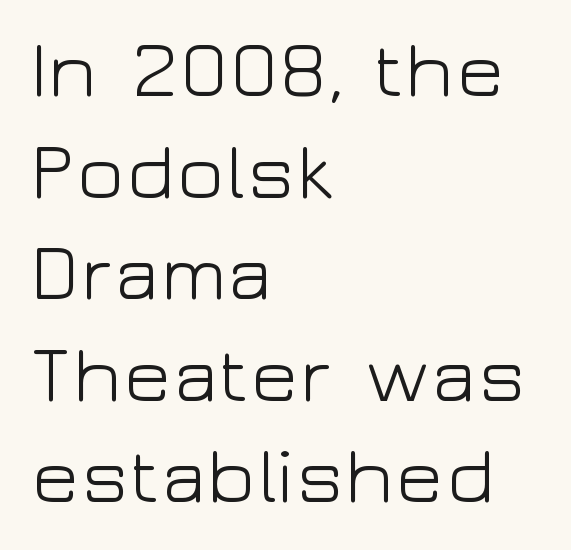
Ink coverage per letter is moderate at most. The specimen omits any rule beneath the text block's lines. One glance says typical: line gaps are just what's usual. The rendering anchors every line to the left-hand side.
